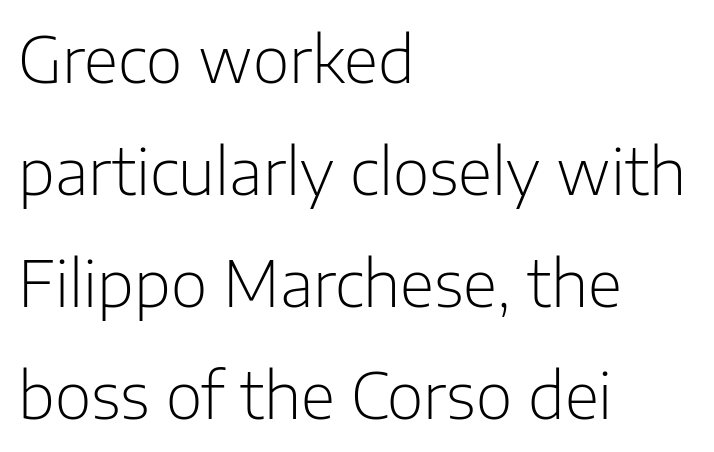
The image shows 63 px light sans-serif type, upright; set left-aligned, line spacing 1.78x, normal letter spacing, not underlined; low stroke contrast and a medium x-height.
